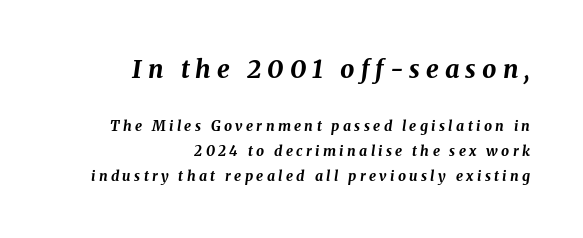
{"italic": "yes", "lean": "right", "slant_degrees": 8, "bold": "yes", "underline": "no", "align": "right", "line_spacing_ratio": 1.77, "letter_spacing": "wide", "letter_spacing_em": 0.24, "larger_block": "first", "size_ratio": 1.79, "glyph_px": 25}
